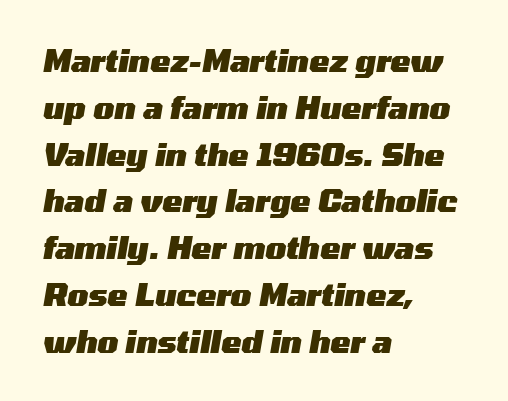
Q: Is the text bold? A: Yes.
Q: Is the text italic (slanted)? A: Yes, it leans right by about 10 degrees.
Q: Is the text underlined? A: No.
Q: How is the paragraph aligned? A: Left-aligned.
Q: Is the spacing between letters normal or unusually wide? A: Normal.
Q: Is the spacing between lines tight, normal or loose? A: Normal.
Q: Width (condensed, normal, or wide)? A: Wide.
Q: Stroke contrast? A: Medium.
Q: x-height? A: Medium.
Q: Monospaced? A: No.
